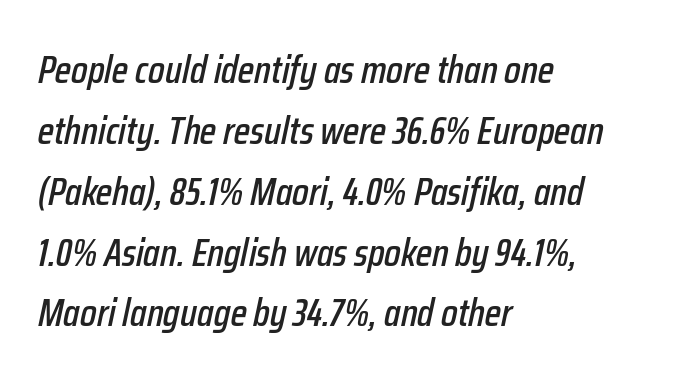
The image shows 39 px condensed type, italic (leaning right); set left-aligned, normal line spacing (1.56x), normal letter spacing, not underlined; low stroke contrast and a medium x-height.
